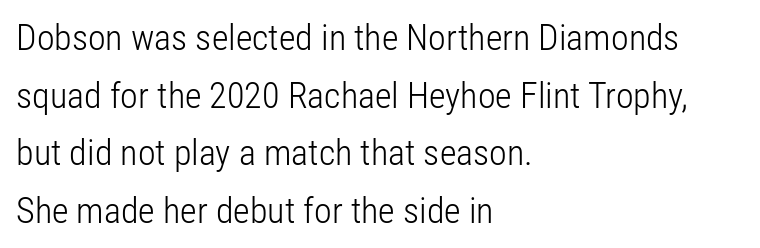
The image shows 36 px light, condensed sans-serif type, upright; set left-aligned, normal line spacing (1.6x), normal letter spacing, not underlined; low stroke contrast and a medium x-height.
